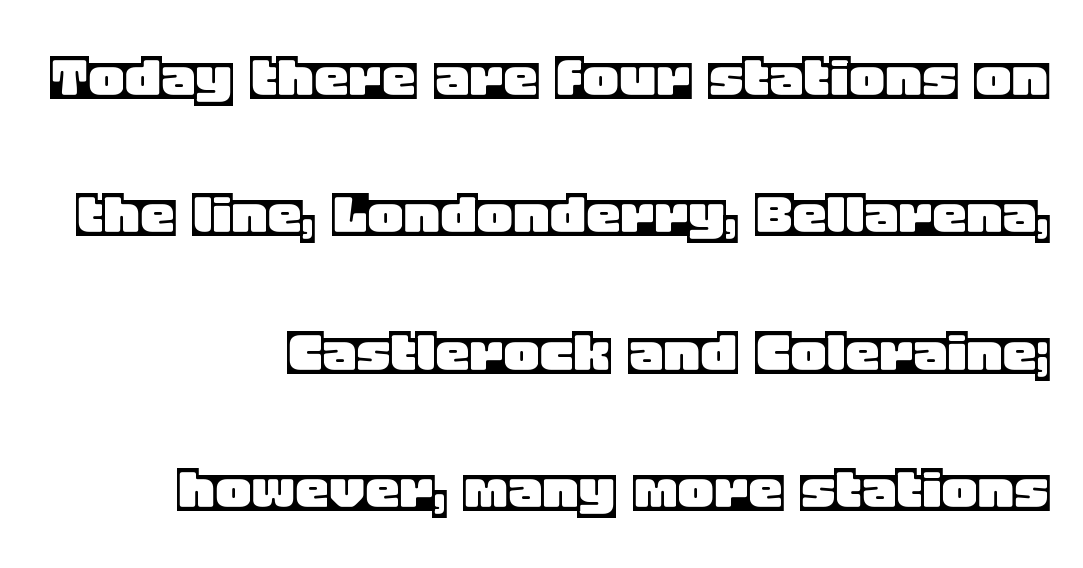
{"italic": "no", "width": "normal", "x_height": "large", "monospaced": "no", "underline": "no", "align": "right", "line_spacing": "loose", "line_spacing_ratio": 1.99, "letter_spacing": "normal", "letter_spacing_em": 0.0, "glyph_px": 69}
